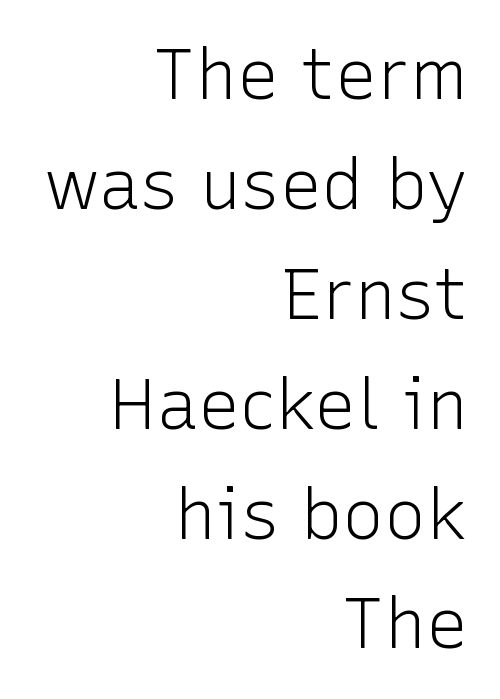
This sample has the flowing, uneven cadence of proportional lettering. The specimen omits any rule beneath the text block's lines. These glyphs show unthickened strokes, regular width or finer. Letter spacing: default. Whoever set this chose a conventional vertical rhythm.
